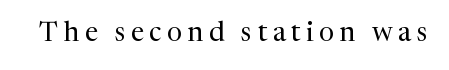
Q: Is the text bold? A: No.
Q: Is the text italic (slanted)? A: No, it is upright.
Q: Is the text underlined? A: No.
Q: Is the spacing between letters normal or unusually wide? A: Unusually wide.
